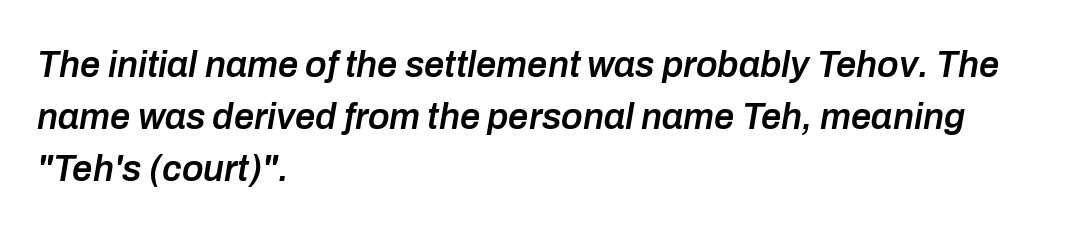
Q: Is the text bold? A: Semi-bold.
Q: Is the text italic (slanted)? A: Yes, it leans right by about 10 degrees.
Q: Is the text underlined? A: No.
Q: How is the paragraph aligned? A: Left-aligned.
Q: Is the spacing between letters normal or unusually wide? A: Normal.
Q: Is the spacing between lines tight, normal or loose? A: Normal.
Q: Width (condensed, normal, or wide)? A: Normal.
Q: Stroke contrast? A: Low.
Q: x-height? A: Medium.
Q: Monospaced? A: No.
